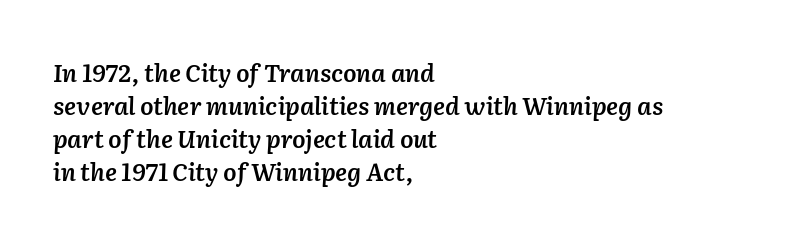
Q: Is the text bold? A: Semi-bold.
Q: Is the text italic (slanted)? A: Yes, it leans right by about 2 degrees.
Q: Is the text underlined? A: No.
Q: How is the paragraph aligned? A: Left-aligned.
Q: Is the spacing between letters normal or unusually wide? A: Normal.
Q: Is the spacing between lines tight, normal or loose? A: Normal.
